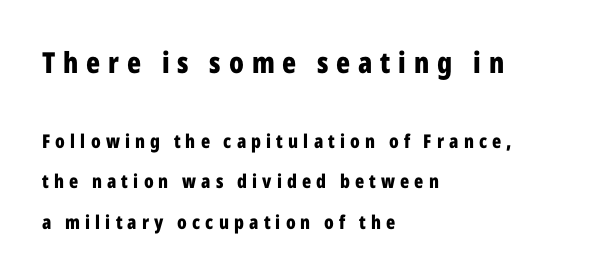
The image shows 29 px bold, condensed sans-serif type, upright; set left-aligned, loose line spacing (2.13x), unusually wide letter spacing (+0.27 em), not underlined; the first (top) block is 1.53x larger; low stroke contrast and a medium x-height.
